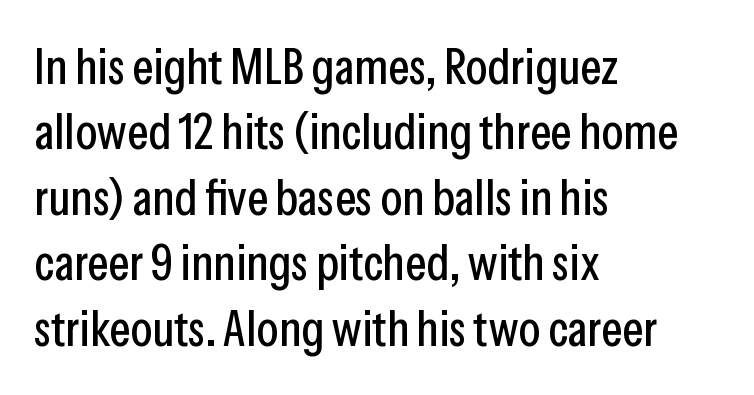
A typesetter would call this leading conventional body-copy spacing. Spacing verdict: proportional, widths tailored to each character. What stands out about the letter spacing? Nothing — it is the standard amount. Line beginnings align vertically; line endings do not.
